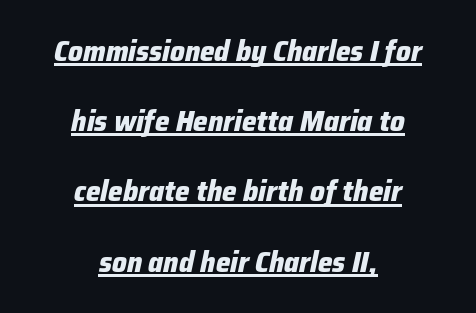
Heavy-handed strokes throughout: this text is bold. Glyph-to-glyph distance matches everyday printed text. The rendering uses the underline text-decoration. Would a proofreader flag this as italicized? Yes.
